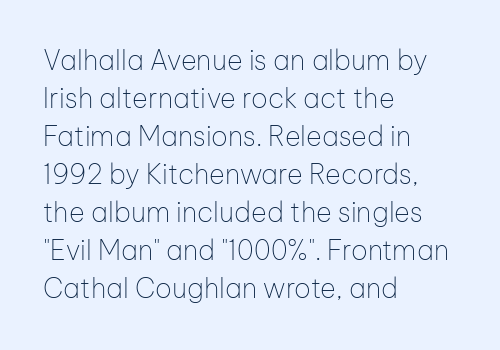
{"italic": "no", "bold": "no", "underline": "no", "align": "left", "line_spacing": "normal", "line_spacing_ratio": 1.41, "letter_spacing": "normal", "letter_spacing_em": 0.0, "glyph_px": 27}
